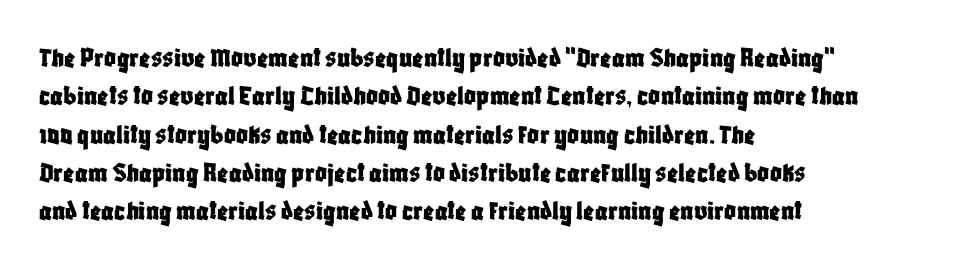
Q: Is the text italic (slanted)? A: No, it is upright.
Q: Is the typeface a serif or a sans-serif typeface? A: Sans-serif.
Q: Is the text underlined? A: No.
Q: How is the paragraph aligned? A: Left-aligned.
Q: Is the spacing between letters normal or unusually wide? A: Normal.
Q: Is the spacing between lines tight, normal or loose? A: Normal.
Q: Width (condensed, normal, or wide)? A: Condensed.
Q: Stroke contrast? A: Low.
Q: x-height? A: Large.
Q: Monospaced? A: No.
